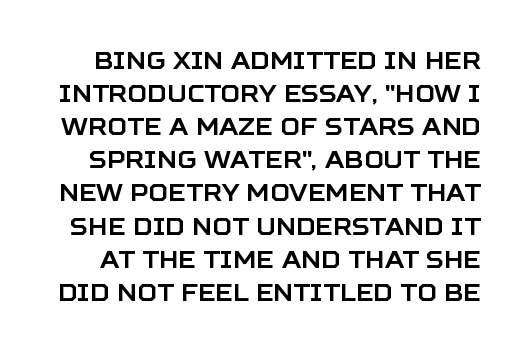
The image shows 24 px text type, upright; set normal line spacing (1.38x), normal letter spacing, not underlined.
